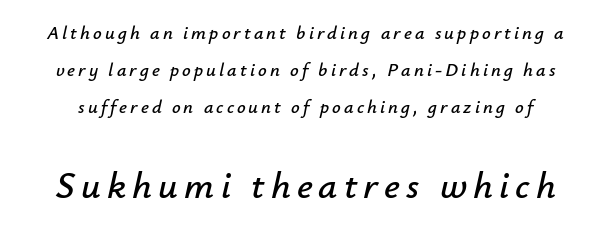
The specimen reads as italic at a glance. Bigger letters appear in the bottom chunk; the top chunk is reduced. Is this a fixed-width face? No — the glyphs have proportional, varying widths. Unmarked baselines from the first word to the last. These lines stand farther apart than default settings would place them.
